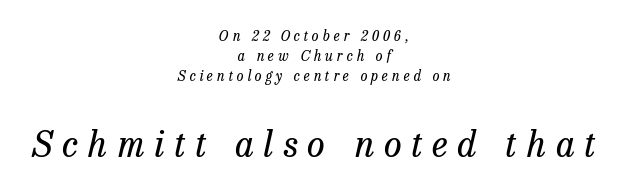
{"serif": "yes", "italic": "yes", "lean": "right", "slant_degrees": 13, "bold": "no", "weight": "regular", "width": "normal", "stroke_contrast": "low", "x_height": "medium", "monospaced": "no", "underline": "no", "align": "center", "line_spacing": "normal", "line_spacing_ratio": 1.43, "letter_spacing": "wide", "letter_spacing_em": 0.28, "larger_block": "second", "size_ratio": 2.57, "glyph_px": 36}
